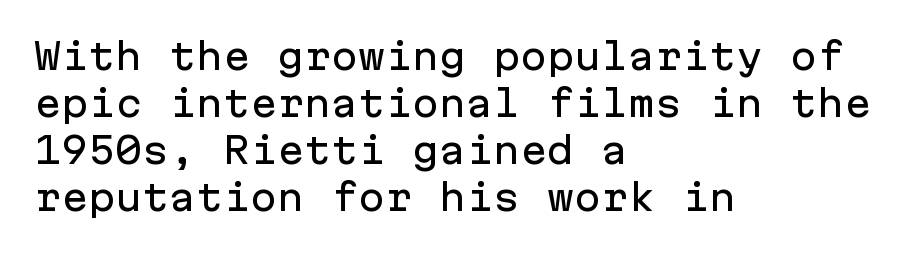
The image shows 36 px sans-serif type, upright, monospaced; set left-aligned, normal line spacing (1.31x), normal letter spacing, not underlined; low stroke contrast and a medium x-height.
